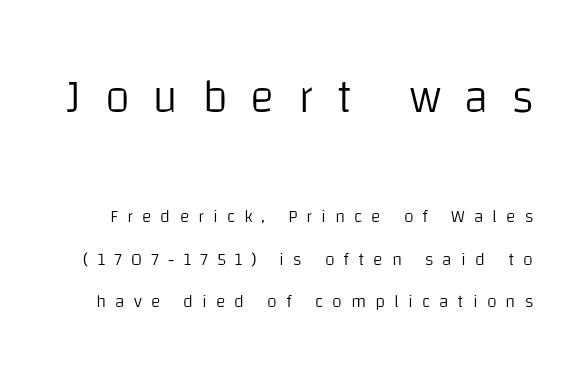
The typeface chosen for these lines omits serifs. Just letters on the line, the space beneath them empty. Nope, not italic — everything's standing straight. Larger block? The one above; the one below is distinctly smaller.
